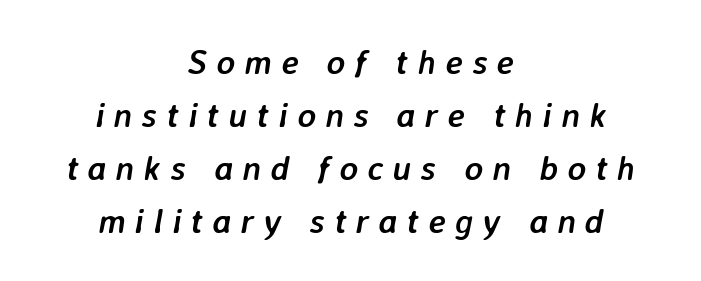
{"italic": "yes", "lean": "right", "slant_degrees": 7, "bold": "yes", "weight": "semibold", "width": "normal", "stroke_contrast": "low", "x_height": "medium", "monospaced": "no", "underline": "no", "align": "center", "line_spacing": "normal", "line_spacing_ratio": 1.51, "letter_spacing": "wide", "letter_spacing_em": 0.26, "glyph_px": 35}
